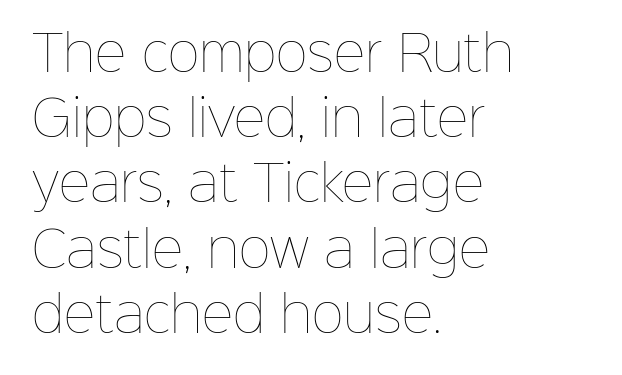
Q: Is the text bold? A: No.
Q: Is the text italic (slanted)? A: No, it is upright.
Q: Is the text underlined? A: No.
Q: How is the paragraph aligned? A: Left-aligned.
Q: Is the spacing between letters normal or unusually wide? A: Normal.
Q: Is the spacing between lines tight, normal or loose? A: Normal.
Q: Width (condensed, normal, or wide)? A: Normal.
Q: Stroke contrast? A: Low.
Q: x-height? A: Medium.
Q: Monospaced? A: No.
